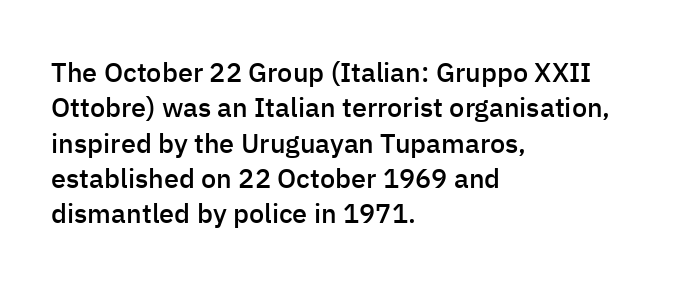
{"italic": "no", "bold": "semi", "underline": "no", "align": "left", "line_spacing": "normal", "line_spacing_ratio": 1.31, "letter_spacing": "normal", "letter_spacing_em": 0.0, "glyph_px": 27}
